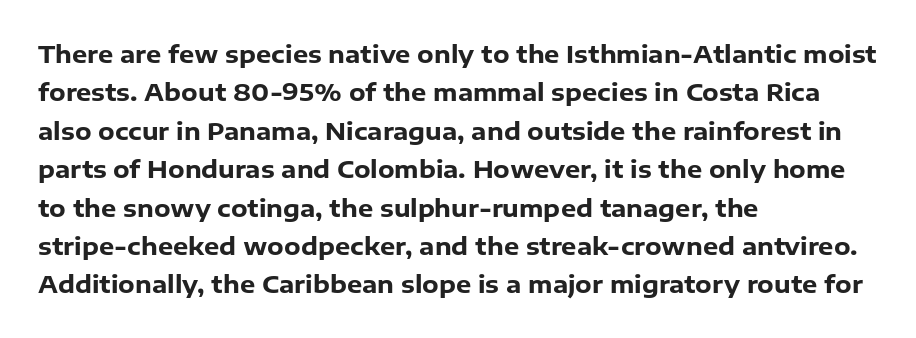
{"italic": "no", "bold": "yes", "underline": "no", "align": "left", "line_spacing": "normal", "line_spacing_ratio": 1.6, "letter_spacing": "normal", "letter_spacing_em": 0.0, "glyph_px": 24}
